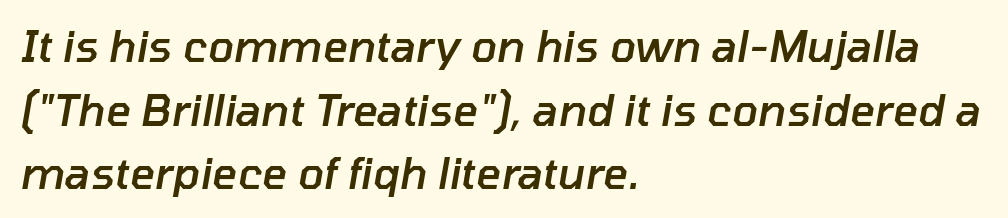
Q: Is the text bold? A: Semi-bold.
Q: Is the text italic (slanted)? A: Yes, it leans right by about 10 degrees.
Q: Is the text underlined? A: No.
Q: How is the paragraph aligned? A: Left-aligned.
Q: Is the spacing between letters normal or unusually wide? A: Normal.
Q: Is the spacing between lines tight, normal or loose? A: Normal.
Q: Width (condensed, normal, or wide)? A: Normal.
Q: Stroke contrast? A: Low.
Q: x-height? A: Medium.
Q: Monospaced? A: No.
